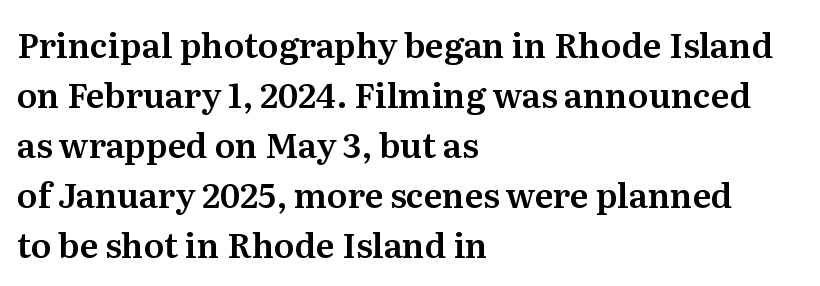
The image shows 34 px serif type, upright; set left-aligned, normal line spacing (1.47x), normal letter spacing, not underlined; medium stroke contrast and a medium x-height.
